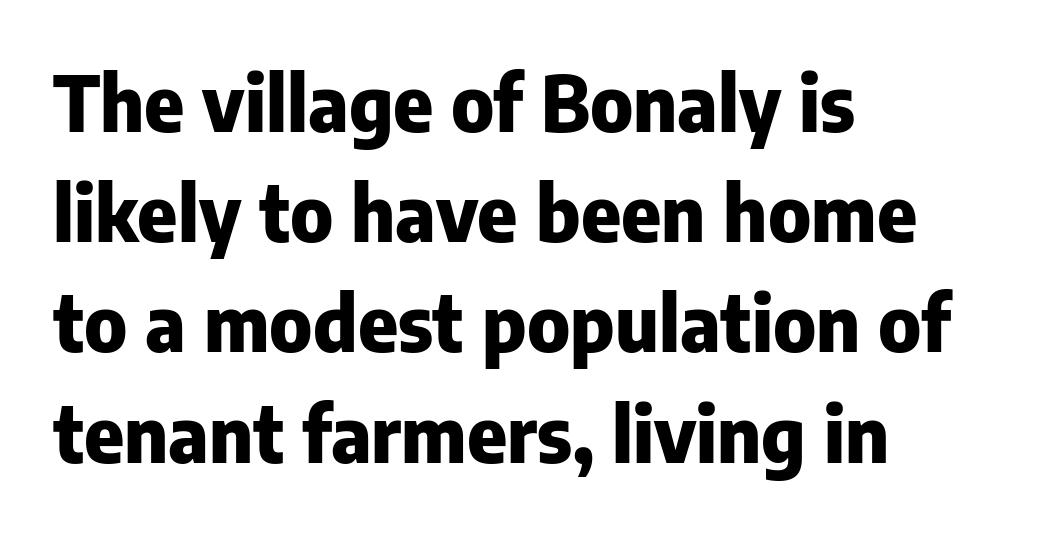
Regular leading. Letters rest on an invisible, unmarked baseline. Do the characters align in a grid? No, the font is proportional. You can tell it's not italic because the verticals are truly vertical. This rendering uses left alignment, leaving the right contour irregular.
